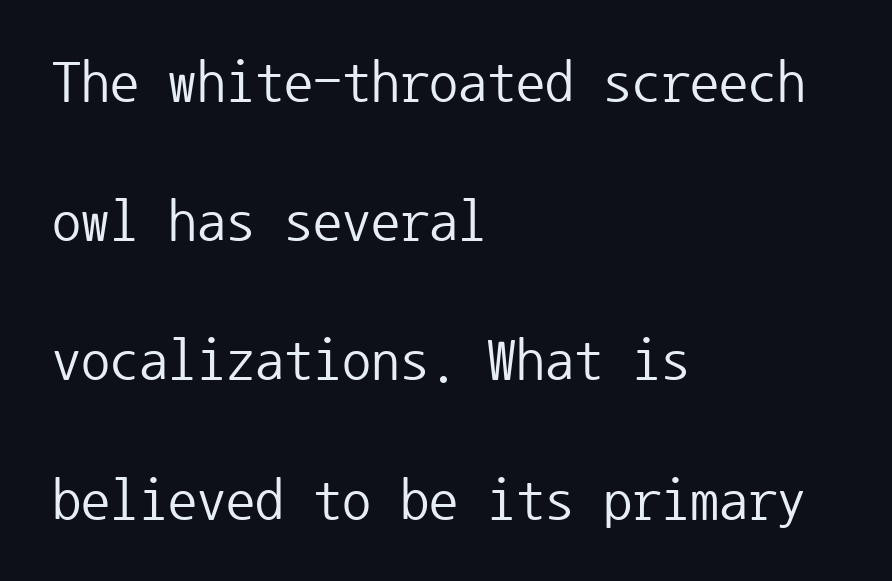
Vertical spacing — loose. Layout note: lines flush left. The characters display no serif detailing; their extremities are plain. Do the characters align in a grid? Yes, the font is monospaced. The letters stand straight up with perfectly vertical stems.
